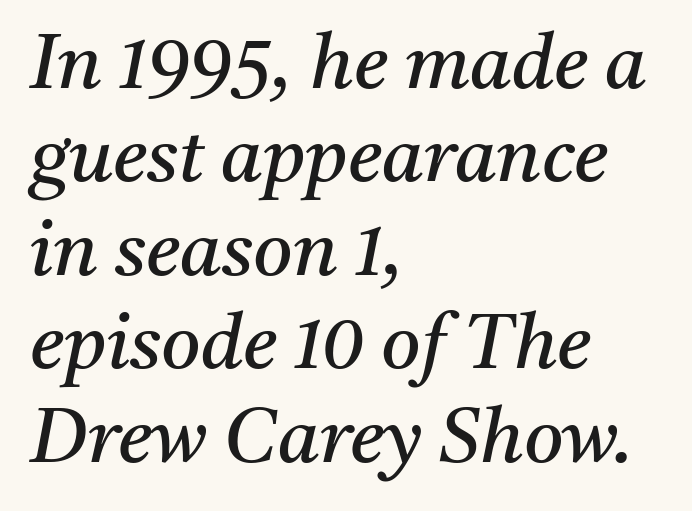
{"serif": "yes", "italic": "yes", "lean": "right", "slant_degrees": 11, "bold": "no", "weight": "regular", "width": "normal", "stroke_contrast": "medium", "x_height": "medium", "monospaced": "no", "underline": "no", "align": "left", "line_spacing_ratio": 1.23, "letter_spacing": "normal", "letter_spacing_em": 0.0, "glyph_px": 76}
